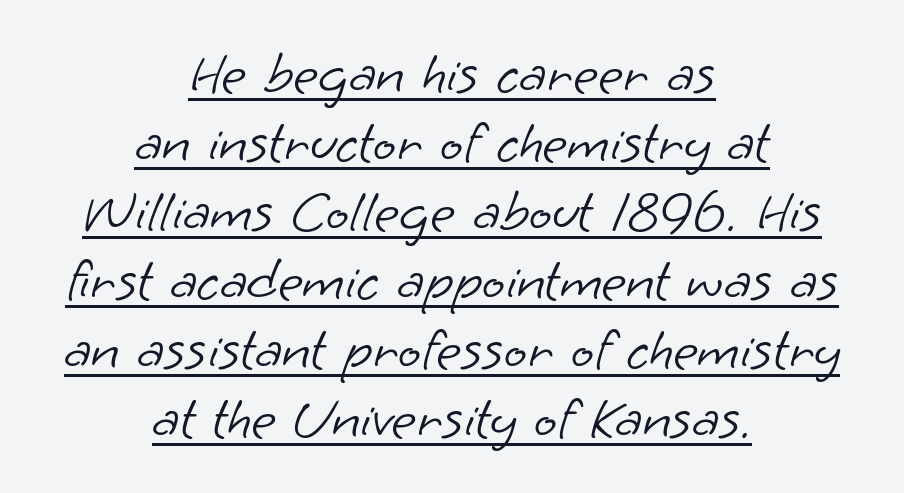
Q: Is the text bold? A: No.
Q: Is the typeface a serif or a sans-serif typeface? A: Sans-serif.
Q: Is the text underlined? A: Yes.
Q: How is the paragraph aligned? A: Centered.
Q: Is the spacing between letters normal or unusually wide? A: Normal.
Q: Is the spacing between lines tight, normal or loose? A: Tight.
Q: Width (condensed, normal, or wide)? A: Normal.
Q: Stroke contrast? A: Low.
Q: x-height? A: Small.
Q: Monospaced? A: No.
